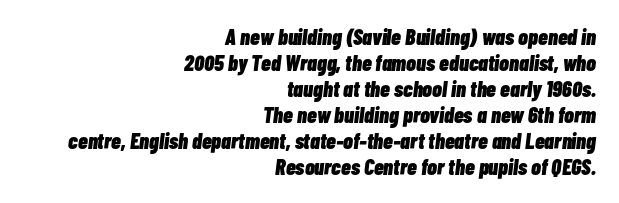
The image shows 22 px bold type, italic (leaning right); set right-aligned, line spacing 1.18x, normal letter spacing, not underlined.
